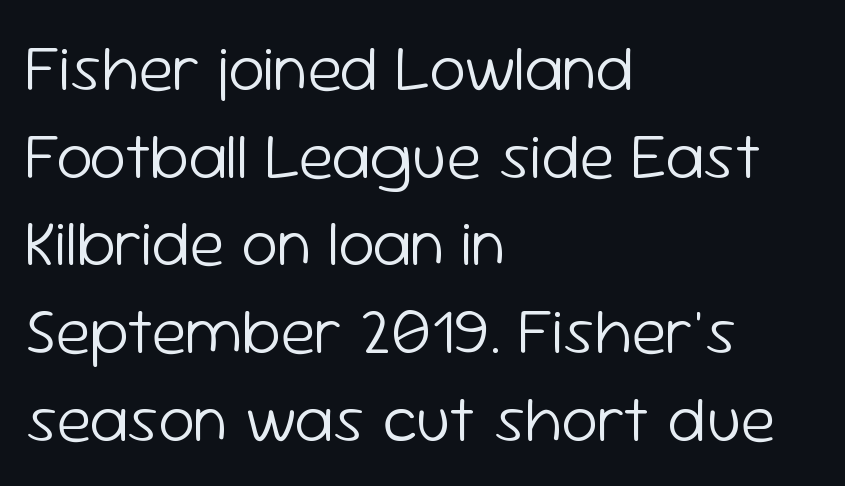
{"serif": "no", "italic": "no", "bold": "no", "weight": "light", "width": "normal", "stroke_contrast": "low", "x_height": "medium", "monospaced": "no", "underline": "no", "align": "left", "line_spacing": "normal", "line_spacing_ratio": 1.35, "letter_spacing": "normal", "letter_spacing_em": 0.0, "glyph_px": 65}
